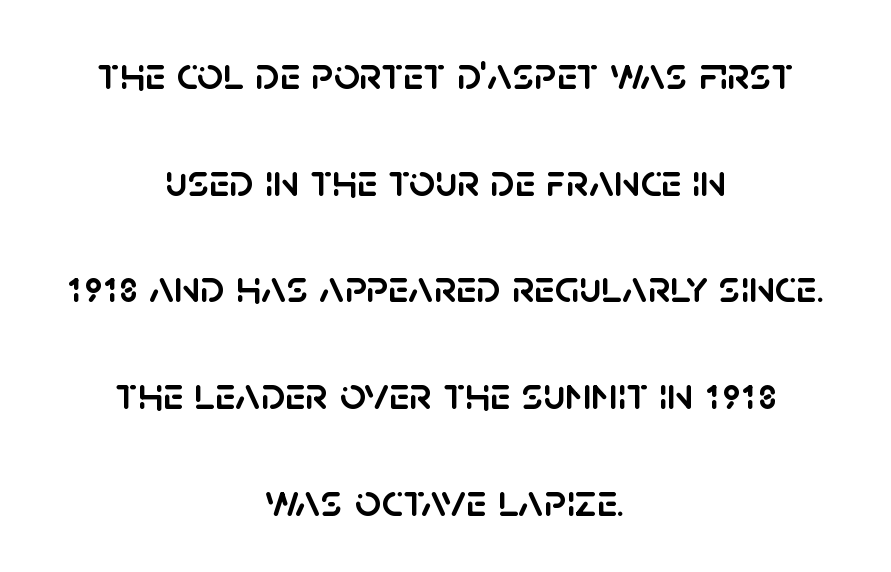
Q: Is the text italic (slanted)? A: No, it is upright.
Q: Is the typeface a serif or a sans-serif typeface? A: Sans-serif.
Q: Is the text underlined? A: No.
Q: How is the paragraph aligned? A: Centered.
Q: Is the spacing between letters normal or unusually wide? A: Normal.
Q: Is the spacing between lines tight, normal or loose? A: Loose.
Q: Width (condensed, normal, or wide)? A: Normal.
Q: Stroke contrast? A: Low.
Q: x-height? A: Large.
Q: Monospaced? A: No.
